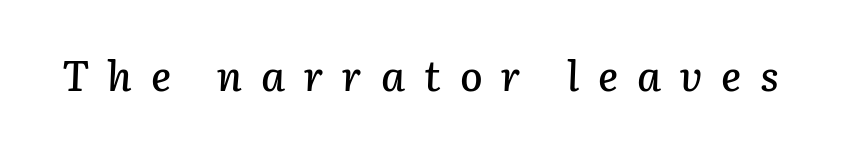
The image shows 41 px text type, italic (leaning right); set unusually wide letter spacing (+0.46 em), not underlined; low stroke contrast and a medium x-height.
